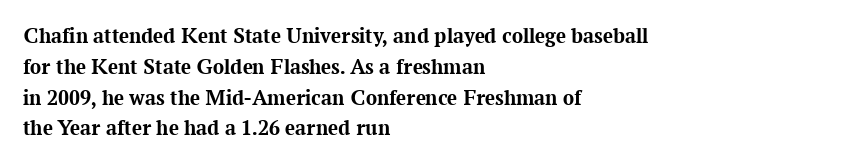
Q: Is the text bold? A: Yes.
Q: Is the text italic (slanted)? A: No, it is upright.
Q: Is the text underlined? A: No.
Q: How is the paragraph aligned? A: Left-aligned.
Q: Is the spacing between letters normal or unusually wide? A: Normal.
Q: Is the spacing between lines tight, normal or loose? A: Normal.
